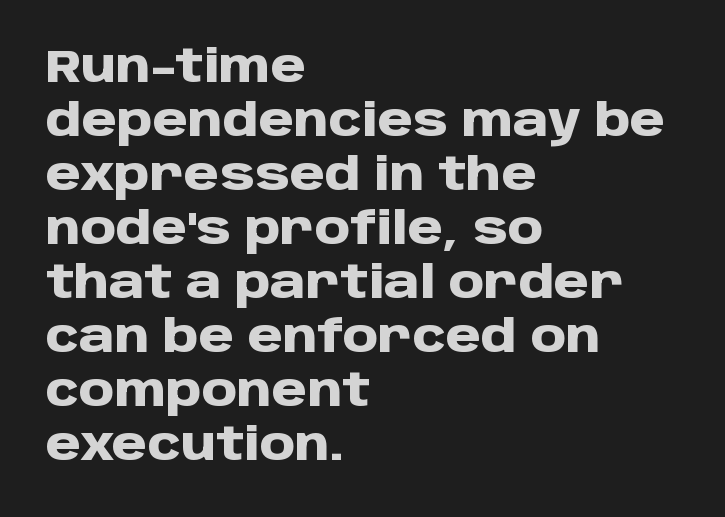
{"serif": "no", "italic": "no", "bold": "yes", "weight": "heavy", "width": "normal", "stroke_contrast": "low", "x_height": "large", "monospaced": "no", "underline": "no", "align": "left", "line_spacing_ratio": 1.2, "letter_spacing": "normal", "letter_spacing_em": 0.0, "glyph_px": 45}
